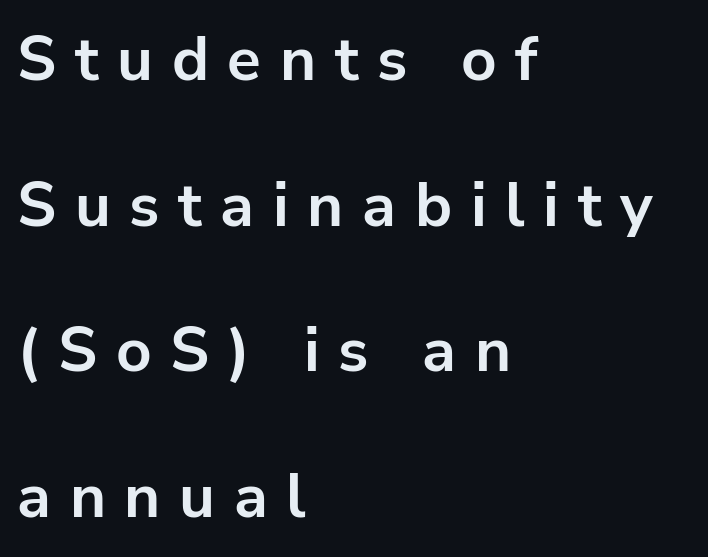
What weight is shown? A full bold with thick strokes. The tracking reads as deliberately expanded to a designer's eye. Only glyphs here, with clear space below each row. Rows of type keep a wide berth in the vertical direction. Grotesque or geometric, the face here clearly has no serifs.
